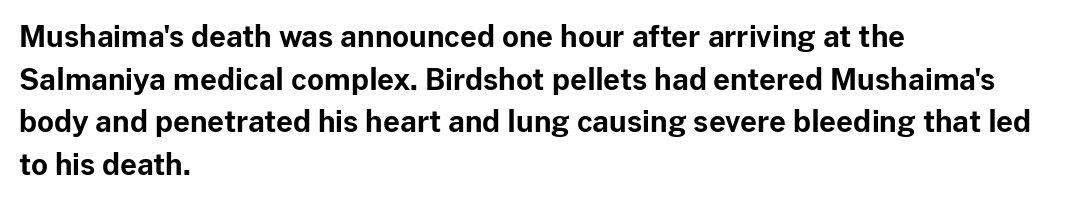
Spacing verdict: proportional, widths tailored to each character. Check where the strokes stop: nothing finishes them off — pure sans. Which margin do the lines hug? The left one — the right edge is uneven. The face used here has the dense, thick strokes of a bold.
